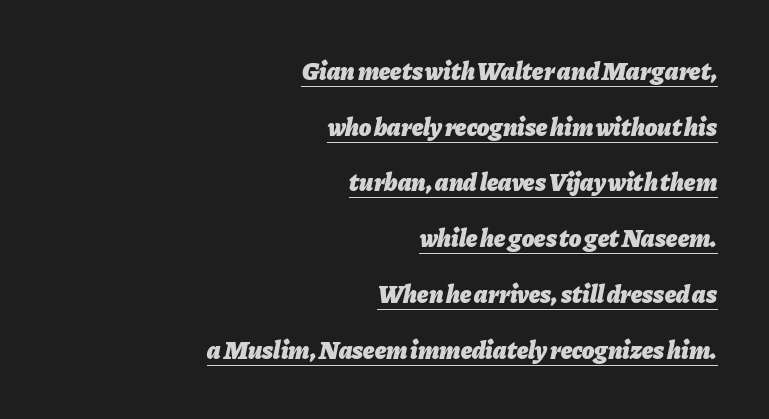
Q: Is the text bold? A: Yes.
Q: Is the text italic (slanted)? A: Yes, it leans right by about 11 degrees.
Q: Is the text underlined? A: Yes.
Q: How is the paragraph aligned? A: Right-aligned.
Q: Is the spacing between letters normal or unusually wide? A: Normal.
Q: Is the spacing between lines tight, normal or loose? A: Loose.
